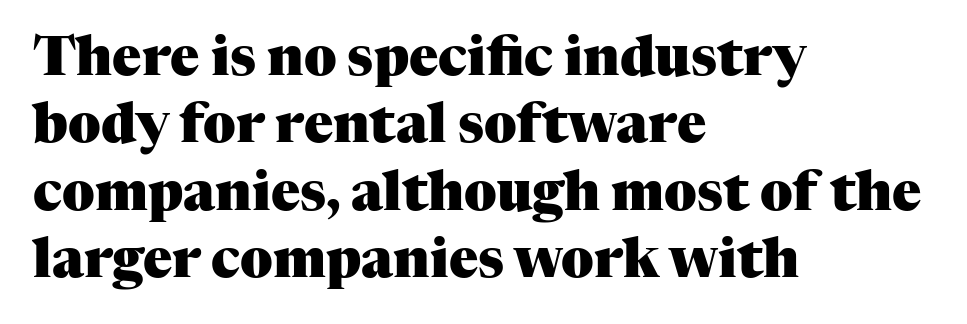
{"serif": "yes", "italic": "no", "bold": "yes", "weight": "heavy", "width": "normal", "stroke_contrast": "medium", "x_height": "medium", "monospaced": "no", "underline": "no", "align": "left", "line_spacing": "normal", "line_spacing_ratio": 1.25, "letter_spacing": "normal", "letter_spacing_em": 0.0, "glyph_px": 54}
